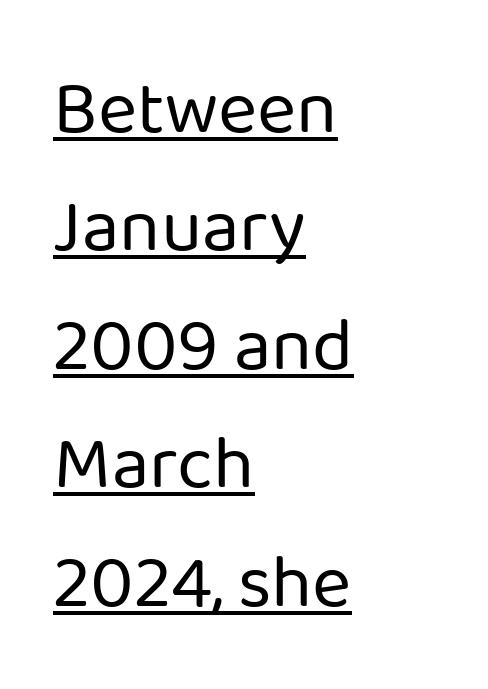
Nope, no serifs anywhere on these letters. Is this a fixed-width face? No — the glyphs have proportional, varying widths. Posture: upright roman. The designer left line spacing at the default. Every row of glyphs begins at an identical x-position on the left.
